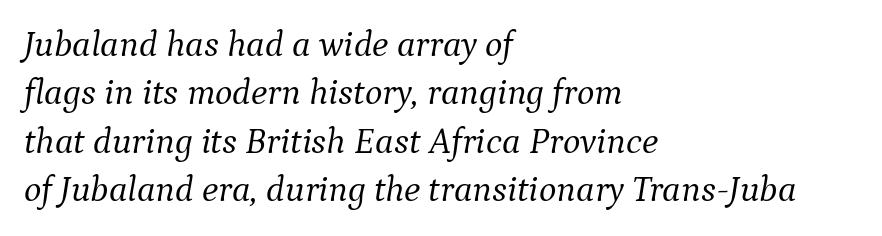
In terms of leading, this rendering sits right in the middle. Each row of text sits above clean, open space. Yep, those are serifs on the letters. Does the copy run flush right? No — it runs flush left. Tracking value appears to be zero — textbook default spacing.
